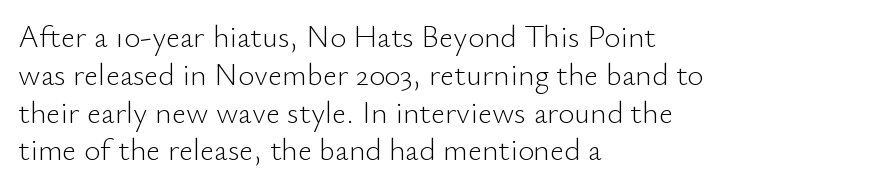
The ragged edge is on the right, which tells us the setting is flush left. Standard letterfit; no display-style spreading of the glyphs. The type family on display is of the sans-serif kind. Think standard paragraph weight, or any step lighter than that. No word sits above an underline.
